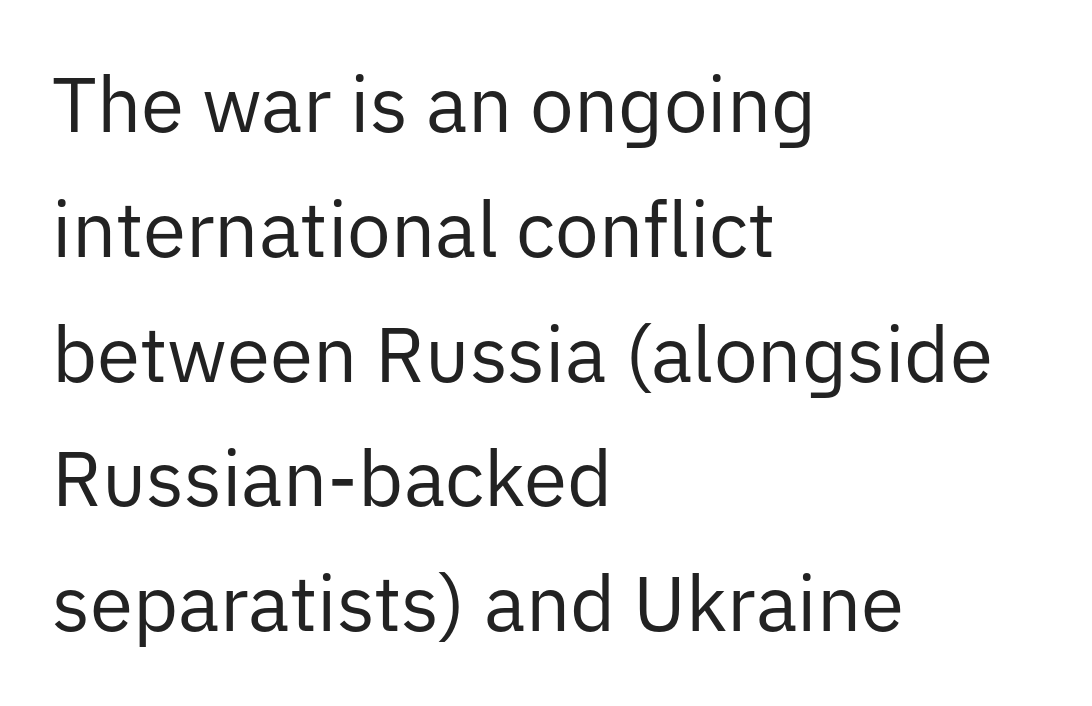
Q: Is the text bold? A: No.
Q: Is the text italic (slanted)? A: No, it is upright.
Q: Is the typeface a serif or a sans-serif typeface? A: Sans-serif.
Q: Is the text underlined? A: No.
Q: How is the paragraph aligned? A: Left-aligned.
Q: Is the spacing between letters normal or unusually wide? A: Normal.
Q: Is the spacing between lines tight, normal or loose? A: Normal.
Q: Width (condensed, normal, or wide)? A: Normal.
Q: Stroke contrast? A: Low.
Q: x-height? A: Medium.
Q: Monospaced? A: No.
